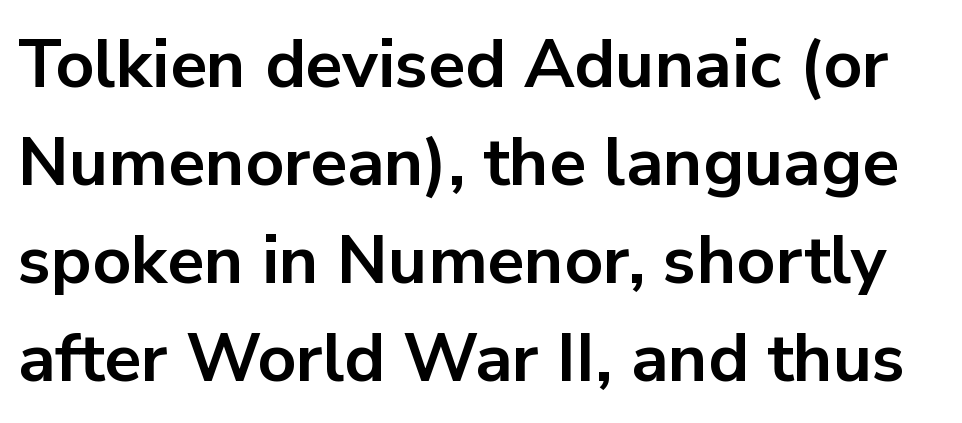
{"serif": "no", "italic": "no", "bold": "yes", "weight": "bold", "width": "normal", "stroke_contrast": "low", "x_height": "medium", "monospaced": "no", "underline": "no", "line_spacing": "normal", "line_spacing_ratio": 1.44, "letter_spacing": "normal", "letter_spacing_em": 0.0, "glyph_px": 68}
